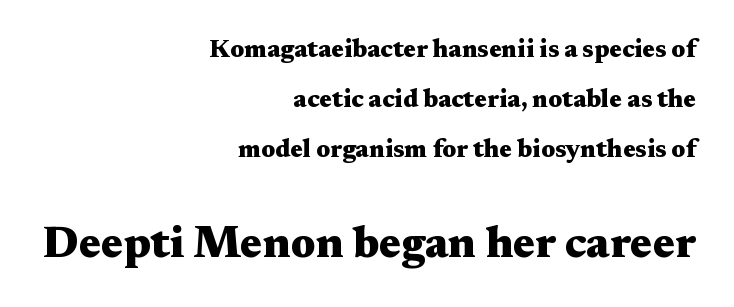
The image shows 44 px heavy, wide serif type, upright; set right-aligned, loose line spacing (2.01x), normal letter spacing, not underlined; the second (bottom) block is 1.76x larger; medium stroke contrast and a medium x-height.
